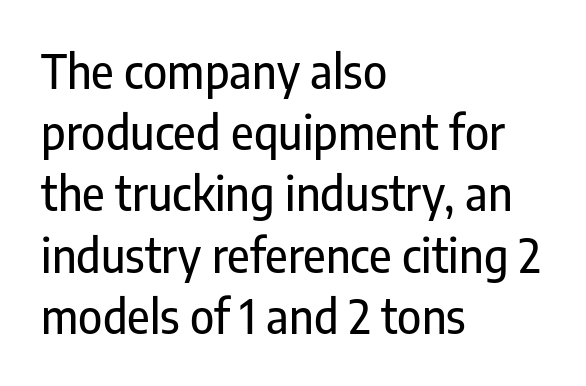
I'd call this a sans setting — the letters go barefoot. The axis of the letterforms is exactly vertical. Each row of text sits above clean, open space. Caption: standard tracking, unaltered. Evenly set lines give the paragraph a standard silhouette.
